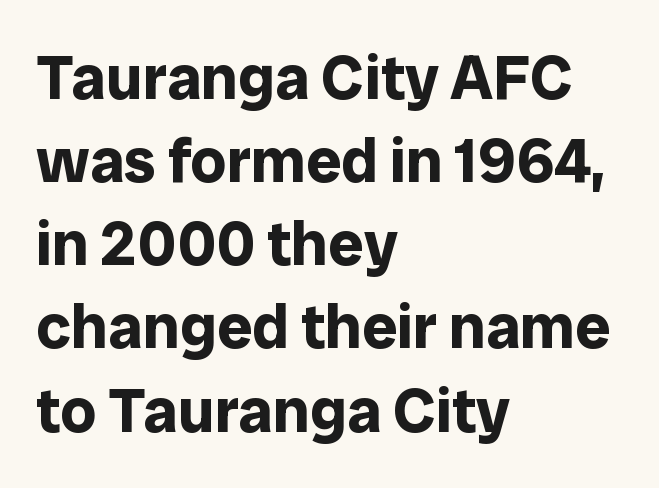
Honestly, the row spacing looks completely unremarkable. Alignment: flush left. Italic? Not at all — the glyphs are vertical. Serif or sans? Sans — the stroke terminals are bare. Decoration check: the copy has no underline.
